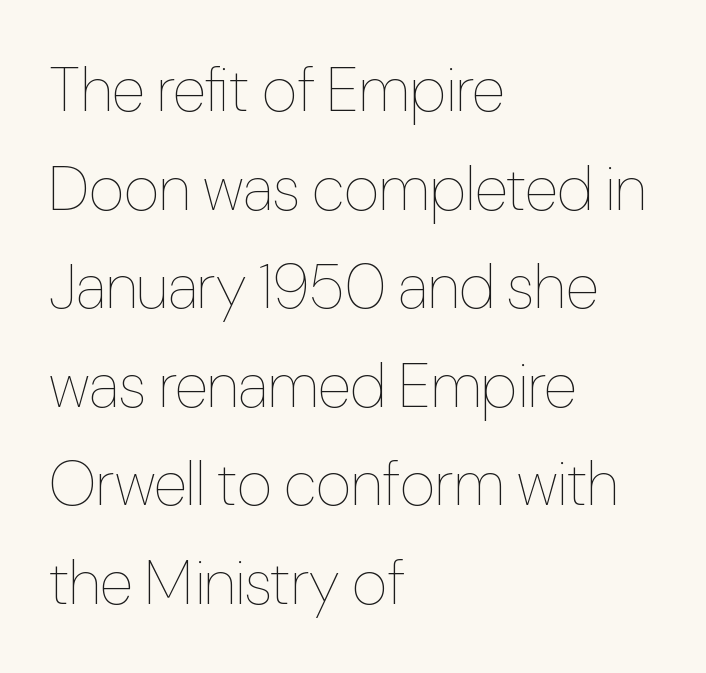
{"italic": "no", "bold": "no", "weight": "thin", "width": "condensed", "stroke_contrast": "low", "x_height": "medium", "monospaced": "no", "underline": "no", "align": "left", "line_spacing": "normal", "line_spacing_ratio": 1.59, "letter_spacing": "normal", "letter_spacing_em": 0.0, "glyph_px": 62}
